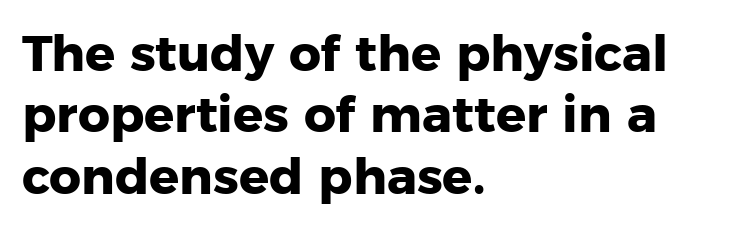
The image shows 50 px heavy sans-serif type, upright; set left-aligned, line spacing 1.23x, normal letter spacing, not underlined; low stroke contrast and a medium x-height.
